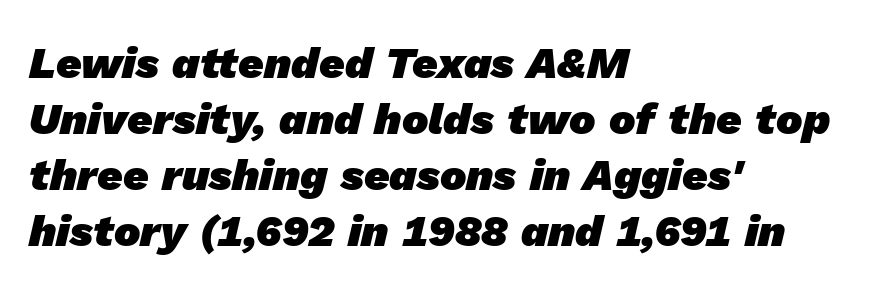
{"serif": "no", "bold": "yes", "weight": "heavy", "width": "normal", "stroke_contrast": "low", "x_height": "medium", "monospaced": "no", "underline": "no", "align": "left", "line_spacing": "normal", "line_spacing_ratio": 1.27, "letter_spacing": "normal", "letter_spacing_em": 0.0, "glyph_px": 44}
